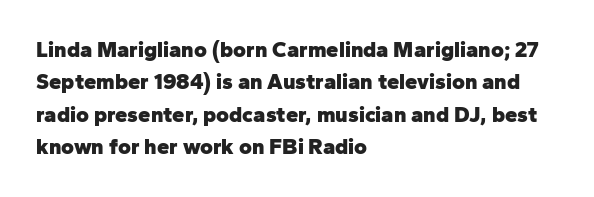
The image shows 22 px bold type, upright; set left-aligned, normal line spacing (1.47x), normal letter spacing, not underlined.
